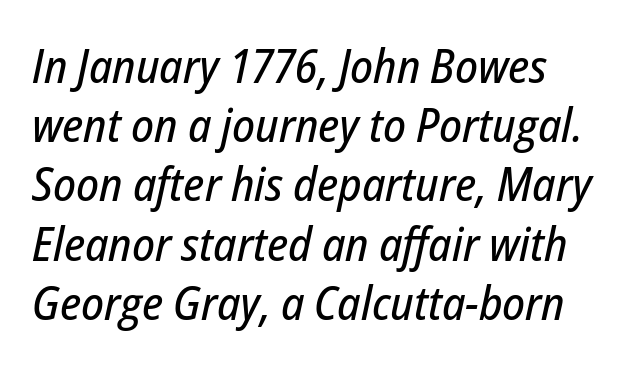
Q: Is the text italic (slanted)? A: Yes, it leans right by about 12 degrees.
Q: Is the text underlined? A: No.
Q: How is the paragraph aligned? A: Left-aligned.
Q: Is the spacing between letters normal or unusually wide? A: Normal.
Q: Is the spacing between lines tight, normal or loose? A: Normal.
Q: Width (condensed, normal, or wide)? A: Condensed.
Q: Stroke contrast? A: Low.
Q: x-height? A: Medium.
Q: Monospaced? A: No.
